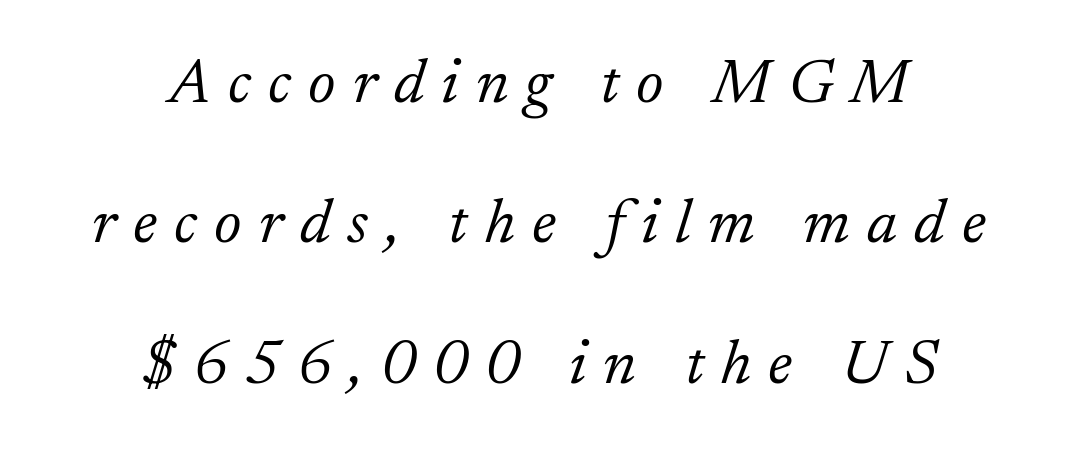
{"serif": "yes", "italic": "yes", "lean": "right", "slant_degrees": 17, "bold": "no", "weight": "light", "width": "normal", "stroke_contrast": "low", "x_height": "small", "monospaced": "no", "underline": "no", "align": "center", "line_spacing": "loose", "line_spacing_ratio": 2.23, "letter_spacing": "wide", "letter_spacing_em": 0.27, "glyph_px": 63}
